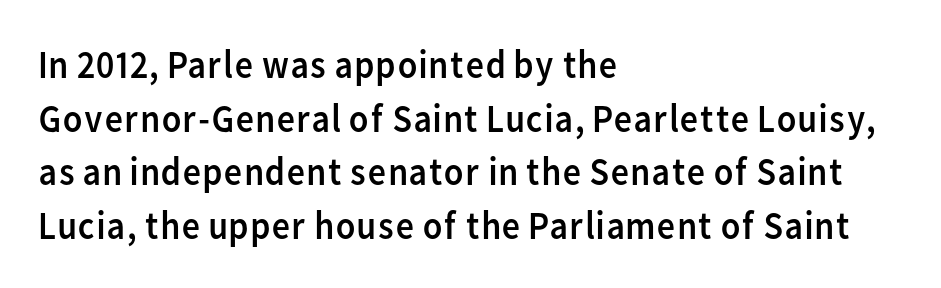
Q: Is the text bold? A: No.
Q: Is the text italic (slanted)? A: No, it is upright.
Q: Is the typeface a serif or a sans-serif typeface? A: Sans-serif.
Q: Is the text underlined? A: No.
Q: How is the paragraph aligned? A: Left-aligned.
Q: Is the spacing between letters normal or unusually wide? A: Normal.
Q: Is the spacing between lines tight, normal or loose? A: Normal.
Q: Width (condensed, normal, or wide)? A: Normal.
Q: Stroke contrast? A: Low.
Q: x-height? A: Medium.
Q: Monospaced? A: No.
